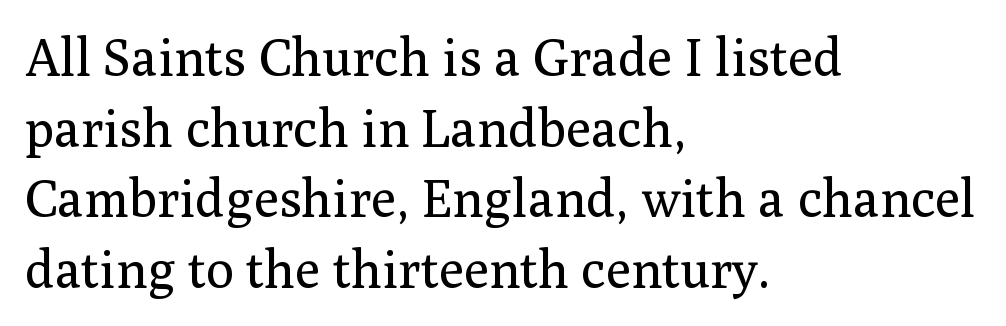
The image shows 52 px regular-weight serif type, upright; set left-aligned, normal line spacing (1.36x), normal letter spacing, not underlined; medium stroke contrast and a medium x-height.
